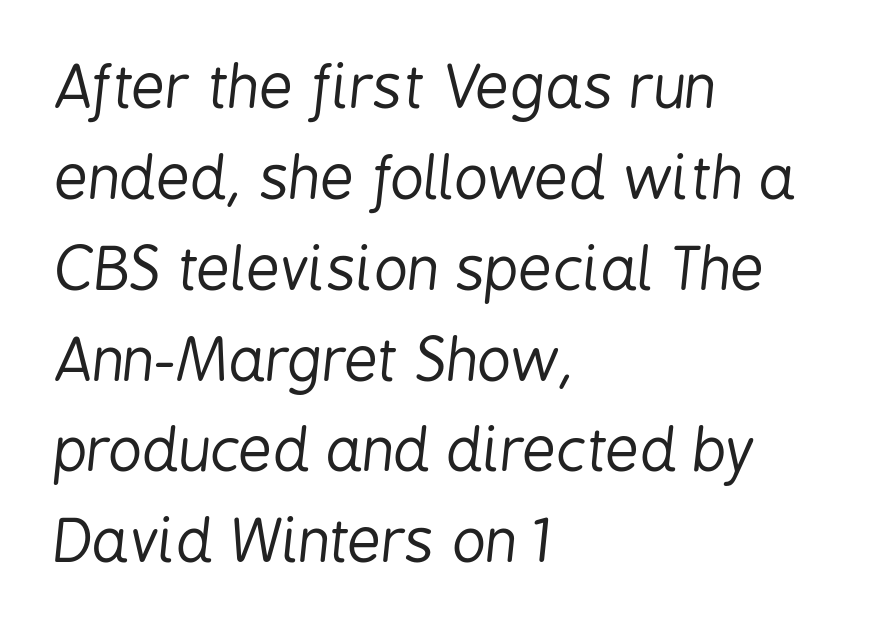
Q: Is the text bold? A: No.
Q: Is the text italic (slanted)? A: Yes, it leans right by about 6 degrees.
Q: Is the text underlined? A: No.
Q: How is the paragraph aligned? A: Left-aligned.
Q: Is the spacing between letters normal or unusually wide? A: Normal.
Q: Is the spacing between lines tight, normal or loose? A: Normal.
Q: Width (condensed, normal, or wide)? A: Condensed.
Q: Stroke contrast? A: Low.
Q: x-height? A: Medium.
Q: Monospaced? A: No.
